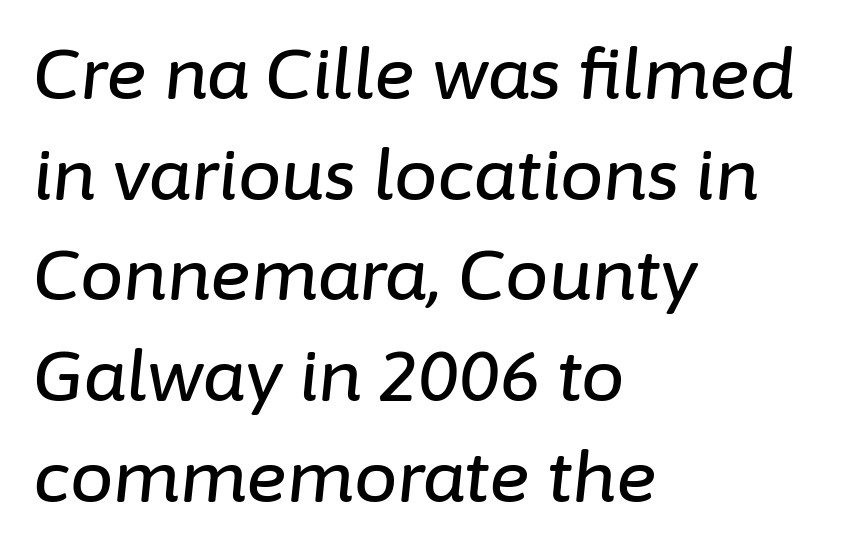
{"italic": "yes", "lean": "right", "slant_degrees": 6, "width": "normal", "stroke_contrast": "low", "x_height": "medium", "monospaced": "no", "underline": "no", "align": "left", "line_spacing": "normal", "line_spacing_ratio": 1.46, "letter_spacing": "normal", "letter_spacing_em": 0.0, "glyph_px": 69}
